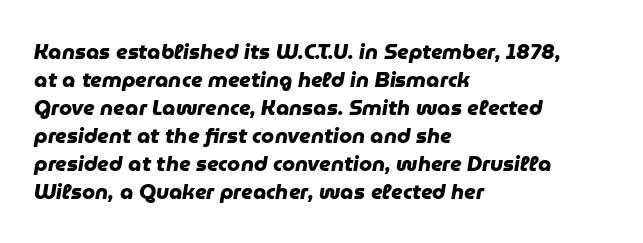
The image shows 21 px bold type; set left-aligned, normal line spacing (1.33x), normal letter spacing, not underlined.
